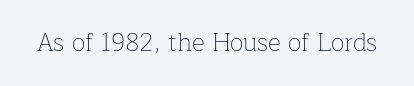
The image shows 25 px text type, upright; set normal letter spacing, not underlined.
